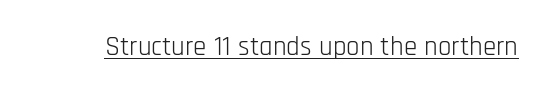
Vertical stems look standard width or narrower in stroke. This sample carries an underscore along the baseline area. Notice how the stems are strictly vertical — no italics here. Spacing between characters is what you'd get straight out of the box.
